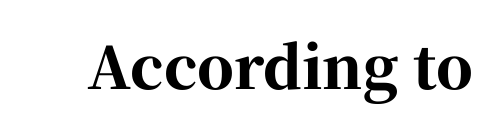
Q: Is the text bold? A: Yes.
Q: Is the text italic (slanted)? A: No, it is upright.
Q: Is the typeface a serif or a sans-serif typeface? A: Serif.
Q: Is the text underlined? A: No.
Q: Is the spacing between letters normal or unusually wide? A: Normal.
Q: Width (condensed, normal, or wide)? A: Normal.
Q: Stroke contrast? A: High.
Q: x-height? A: Medium.
Q: Monospaced? A: No.
